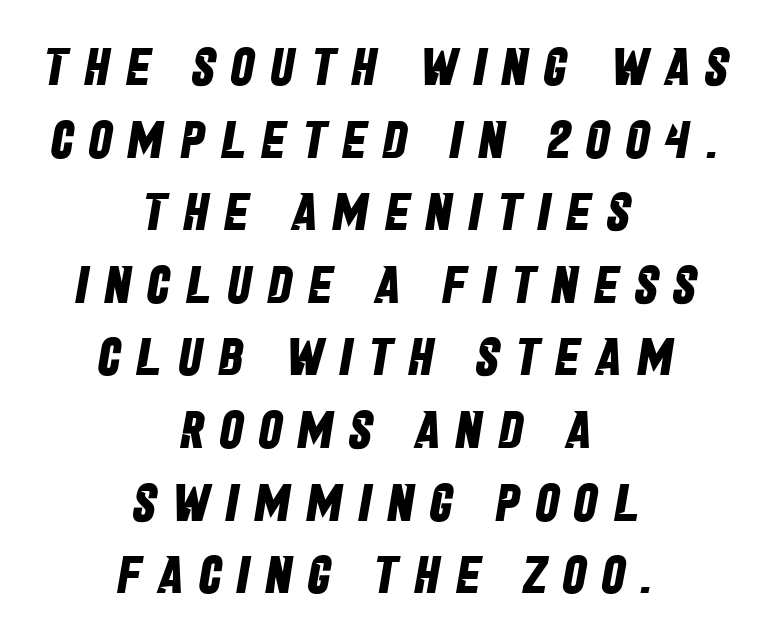
Q: Is the text bold? A: Yes.
Q: Is the typeface a serif or a sans-serif typeface? A: Sans-serif.
Q: Is the text underlined? A: No.
Q: How is the paragraph aligned? A: Centered.
Q: Is the spacing between letters normal or unusually wide? A: Unusually wide.
Q: Is the spacing between lines tight, normal or loose? A: Normal.
Q: Width (condensed, normal, or wide)? A: Condensed.
Q: Stroke contrast? A: Low.
Q: x-height? A: Large.
Q: Monospaced? A: No.
